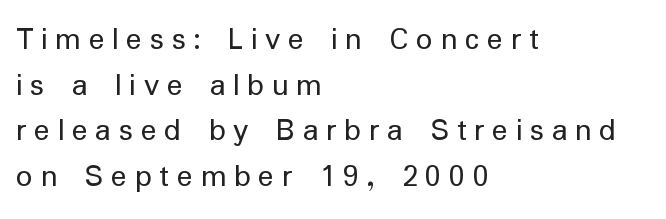
Spacing between characters has been opened up far beyond the box default. The letters advance in unequal steps, a hallmark of proportional type. If you drew a line through each stem, it would be perfectly vertical. The typeface chosen for these lines omits serifs. The glyphs are unaccompanied by any horizontal stroke below them. The characters are drawn with everyday or finer stroke widths.
